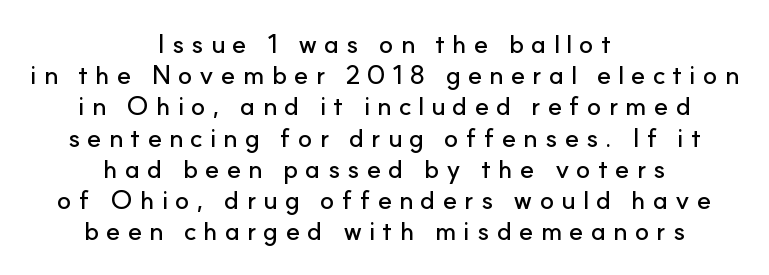
{"italic": "no", "underline": "no", "align": "center", "line_spacing_ratio": 1.2, "letter_spacing": "wide", "letter_spacing_em": 0.27, "glyph_px": 26}
